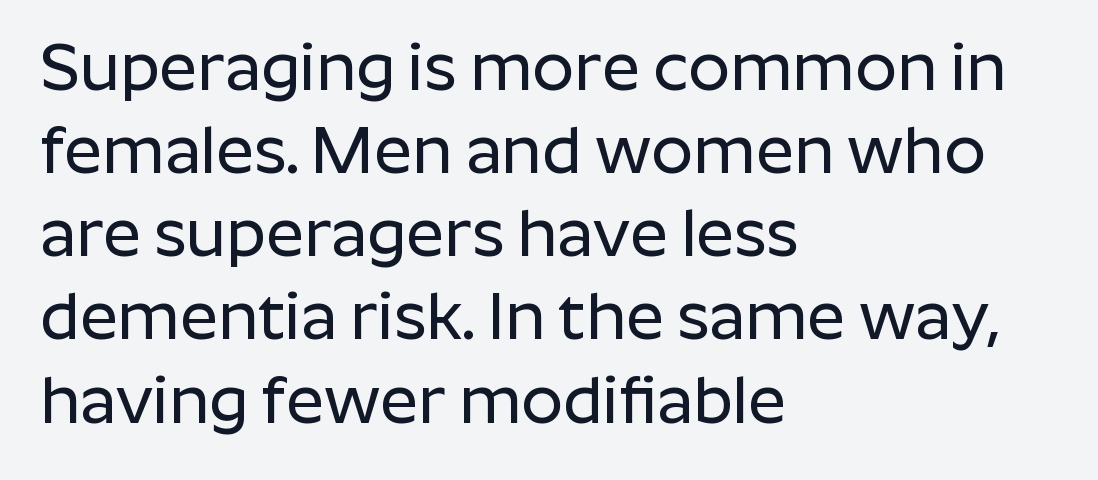
Each line starts at the same left margin while the right side varies. What kind of face is this? One without serifs — a sans. The gaps between neighbouring characters are ordinary and unremarkable. In terms of posture, this sample is upright. This sample keeps an unexceptional amount of space between lines. Descender tails drop into unmarked territory.
